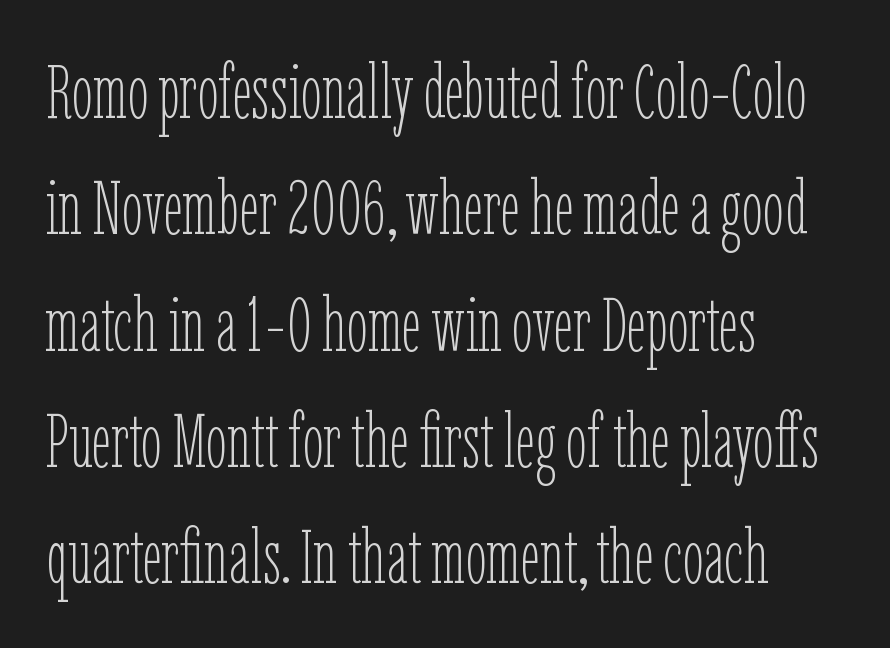
{"italic": "no", "bold": "no", "weight": "thin", "width": "condensed", "stroke_contrast": "low", "x_height": "medium", "monospaced": "no", "underline": "no", "align": "left", "line_spacing": "normal", "line_spacing_ratio": 1.53, "letter_spacing": "normal", "letter_spacing_em": 0.0, "glyph_px": 76}
